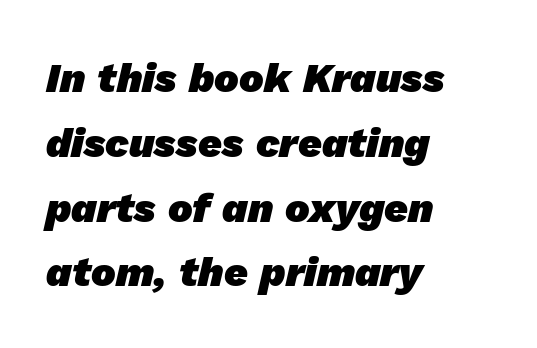
The image shows 41 px heavy sans-serif type; set left-aligned, normal line spacing (1.58x), normal letter spacing, not underlined; low stroke contrast and a medium x-height.
